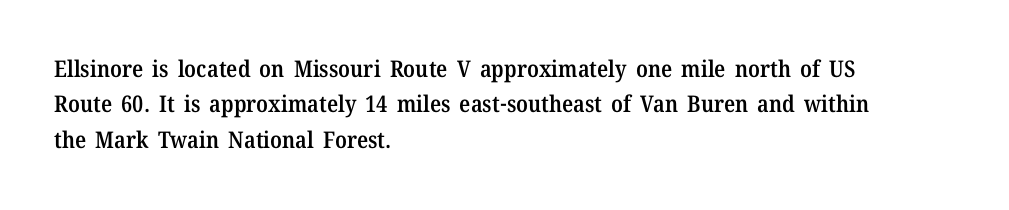
Q: Is the text bold? A: Semi-bold.
Q: Is the text italic (slanted)? A: No, it is upright.
Q: Is the text underlined? A: No.
Q: How is the paragraph aligned? A: Left-aligned.
Q: Is the spacing between letters normal or unusually wide? A: Normal.
Q: Is the spacing between lines tight, normal or loose? A: Normal.
